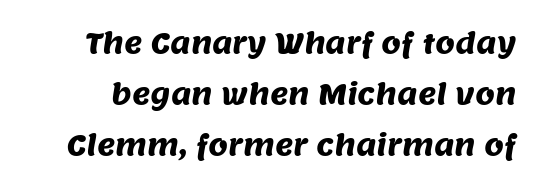
Q: Is the typeface a serif or a sans-serif typeface? A: Sans-serif.
Q: Is the text underlined? A: No.
Q: Is the spacing between letters normal or unusually wide? A: Normal.
Q: Width (condensed, normal, or wide)? A: Normal.
Q: Stroke contrast? A: Medium.
Q: x-height? A: Large.
Q: Monospaced? A: No.
